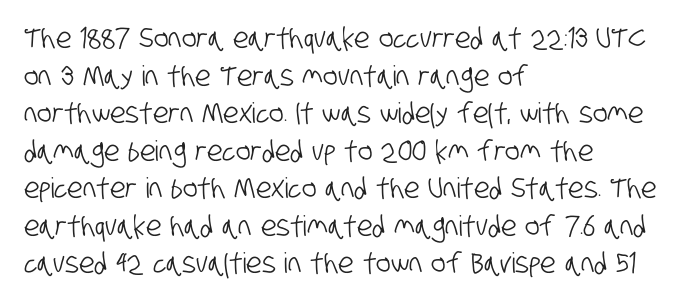
{"serif": "no", "width": "condensed", "stroke_contrast": "low", "x_height": "large", "monospaced": "no", "underline": "no", "align": "left", "line_spacing": "normal", "line_spacing_ratio": 1.34, "letter_spacing": "normal", "letter_spacing_em": 0.0, "glyph_px": 28}
